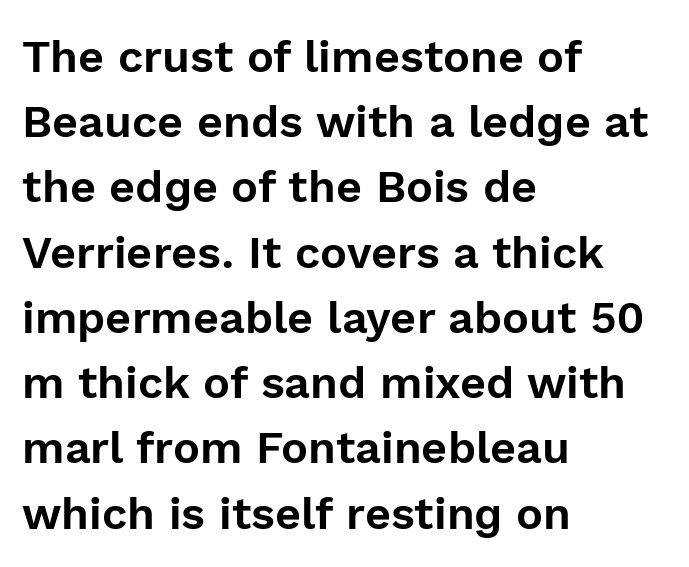
{"serif": "no", "italic": "no", "width": "normal", "x_height": "medium", "monospaced": "no", "underline": "no", "align": "left", "line_spacing": "normal", "line_spacing_ratio": 1.45, "letter_spacing": "normal", "letter_spacing_em": 0.0, "glyph_px": 45}
